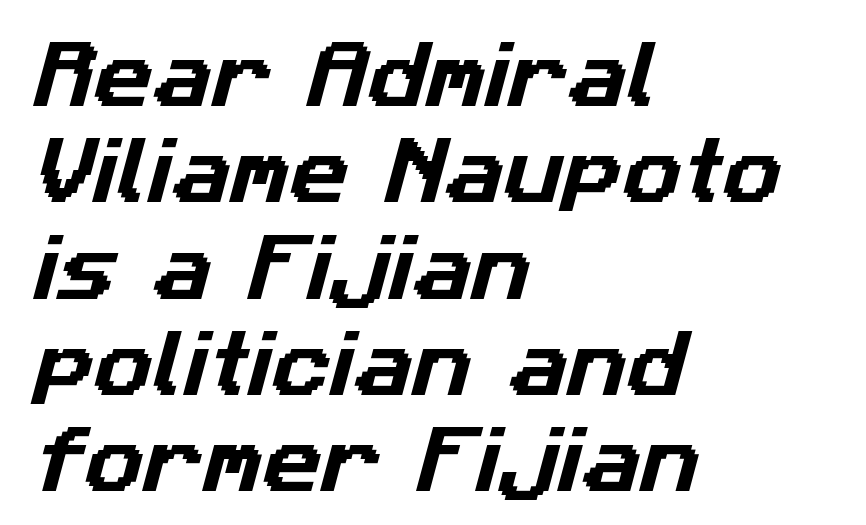
Q: Is the typeface a serif or a sans-serif typeface? A: Sans-serif.
Q: Is the text underlined? A: No.
Q: How is the paragraph aligned? A: Left-aligned.
Q: Is the spacing between letters normal or unusually wide? A: Normal.
Q: Is the spacing between lines tight, normal or loose? A: Normal.
Q: Width (condensed, normal, or wide)? A: Normal.
Q: Stroke contrast? A: Low.
Q: x-height? A: Medium.
Q: Monospaced? A: No.
